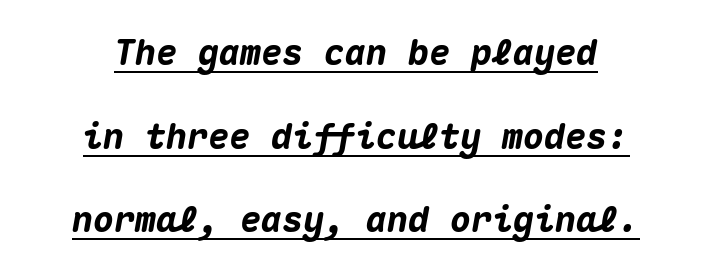
These lines stand farther apart than default settings would place them. Quick note: italic. The horizontal fit of the characters is conventional and even. Leftover space on each line is divided equally before and after the words. These lines are rendered in a fixed-pitch font.
